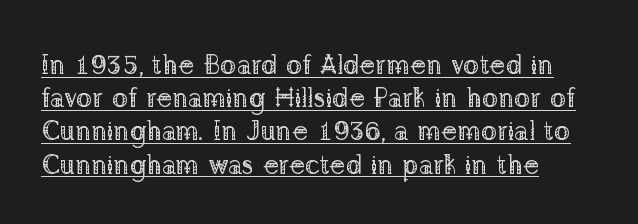
The image shows 27 px text type, upright; set left-aligned, line spacing 1.23x, normal letter spacing, underlined.
